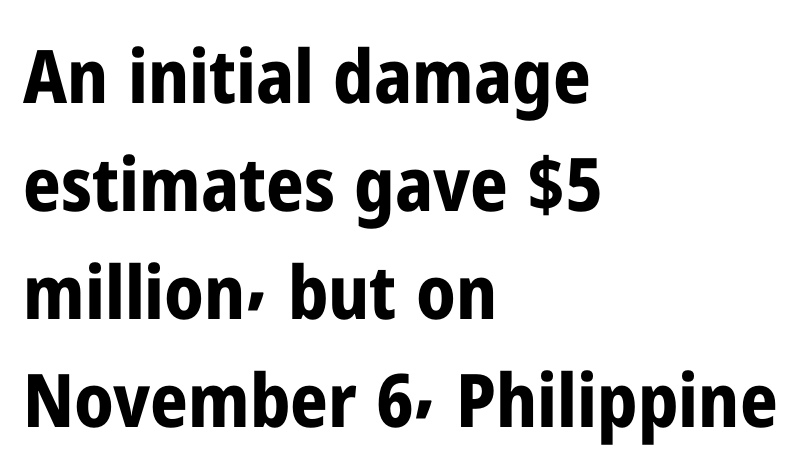
The image shows 74 px bold, condensed sans-serif type, upright; set left-aligned, normal line spacing (1.46x), normal letter spacing, not underlined; low stroke contrast and a medium x-height.
